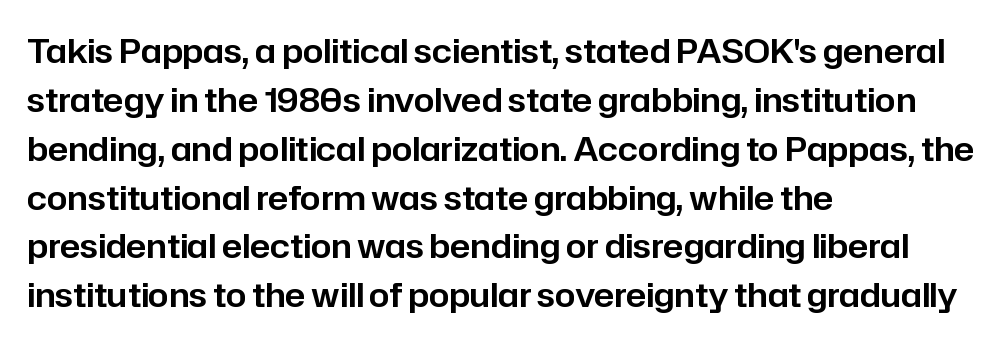
The image shows 33 px sans-serif type, upright; set left-aligned, normal line spacing (1.48x), normal letter spacing, not underlined; low stroke contrast and a medium x-height.
